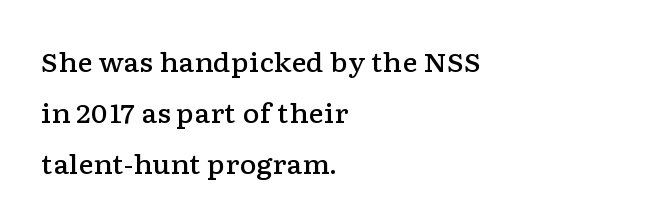
Q: Is the text bold? A: Semi-bold.
Q: Is the text italic (slanted)? A: No, it is upright.
Q: Is the text underlined? A: No.
Q: How is the paragraph aligned? A: Left-aligned.
Q: Is the spacing between letters normal or unusually wide? A: Normal.
Q: Is the spacing between lines tight, normal or loose? A: Loose.
